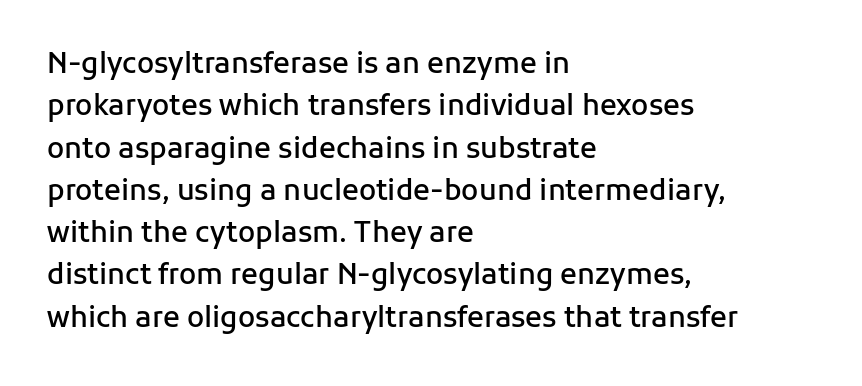
The image shows 28 px semibold sans-serif type, upright; set left-aligned, normal line spacing (1.51x), normal letter spacing, not underlined; low stroke contrast and a medium x-height.
